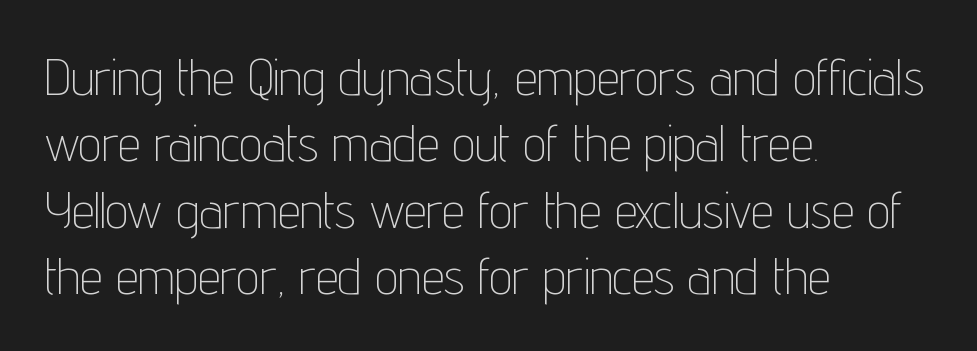
The passage shown is typed in a proportional face where columns would drift. Layout note: lines flush left. These lines were composed using upright roman letters. The designer went with a sans here, leaving each stem footless. There is no visible air inserted between adjacent glyphs. Only glyphs here, with clear space below each row.
